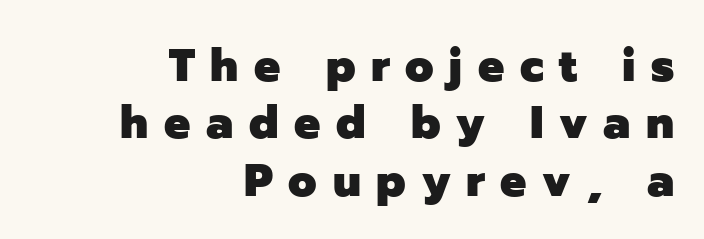
{"serif": "no", "italic": "no", "bold": "yes", "weight": "heavy", "width": "normal", "stroke_contrast": "low", "x_height": "medium", "monospaced": "no", "underline": "no", "align": "right", "line_spacing": "normal", "line_spacing_ratio": 1.25, "letter_spacing": "wide", "letter_spacing_em": 0.34, "glyph_px": 46}
